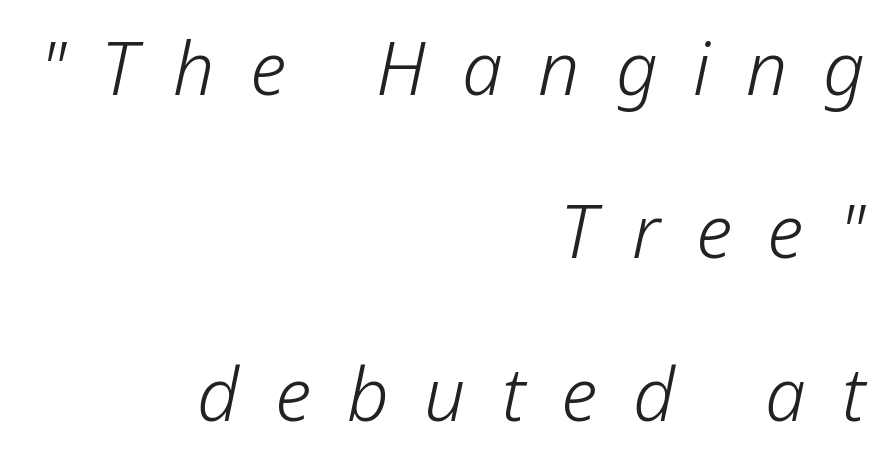
{"italic": "yes", "lean": "right", "slant_degrees": 12, "bold": "no", "weight": "light", "width": "normal", "stroke_contrast": "low", "x_height": "medium", "monospaced": "no", "underline": "no", "align": "right", "line_spacing": "loose", "line_spacing_ratio": 2.23, "letter_spacing": "wide", "letter_spacing_em": 0.49, "glyph_px": 73}
